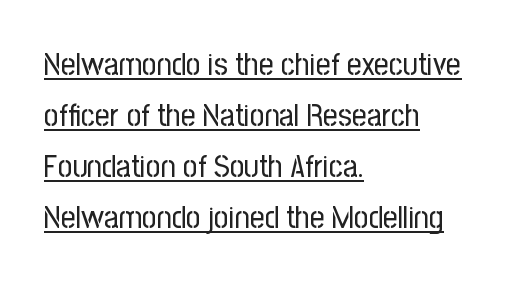
Think of a printed novel: that variable character pitch is what you see here. These lines stack with their left ends in a neat column. Every word sits above its own underline. The type is set solid horizontally, with unmodified tracking. The glyphs in this specimen are sans serif.
